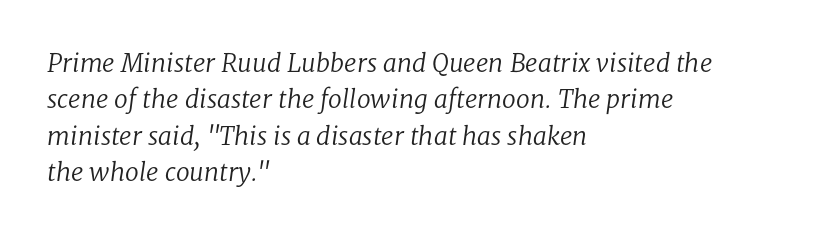
The image shows 25 px text type, italic (leaning right); set left-aligned, normal line spacing (1.46x), normal letter spacing, not underlined.
